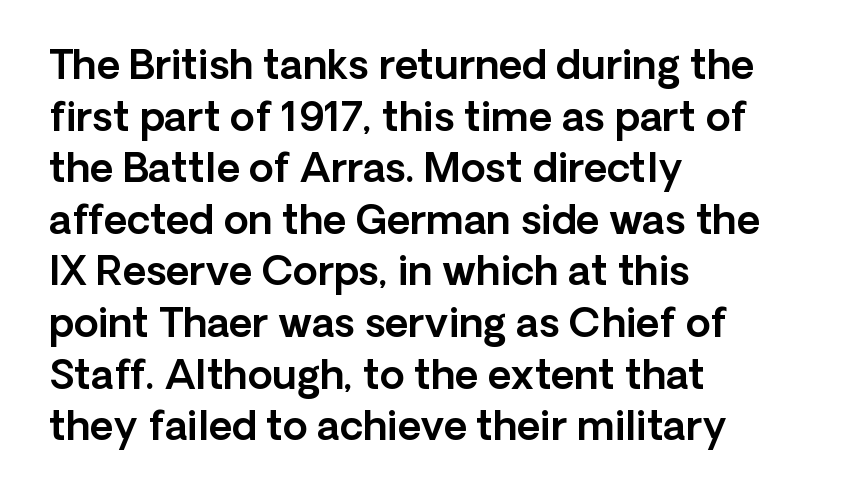
The image shows 40 px sans-serif type, upright; set left-aligned, normal line spacing (1.29x), normal letter spacing, not underlined; a medium x-height.
